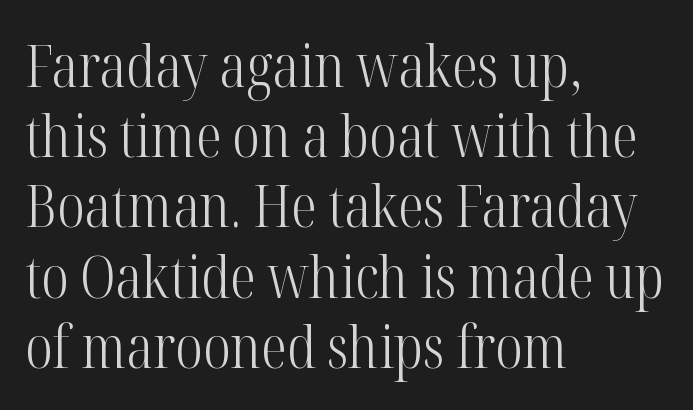
{"serif": "yes", "italic": "no", "bold": "no", "weight": "light", "width": "condensed", "stroke_contrast": "high", "x_height": "medium", "monospaced": "no", "underline": "no", "align": "left", "line_spacing_ratio": 1.21, "letter_spacing": "normal", "letter_spacing_em": 0.0, "glyph_px": 58}
